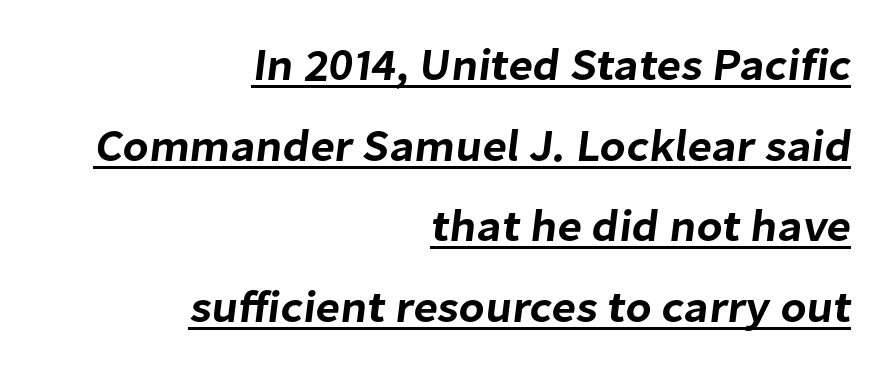
{"serif": "no", "width": "normal", "stroke_contrast": "low", "x_height": "medium", "monospaced": "no", "underline": "yes", "align": "right", "line_spacing_ratio": 1.79, "letter_spacing": "normal", "letter_spacing_em": 0.0, "glyph_px": 45}
